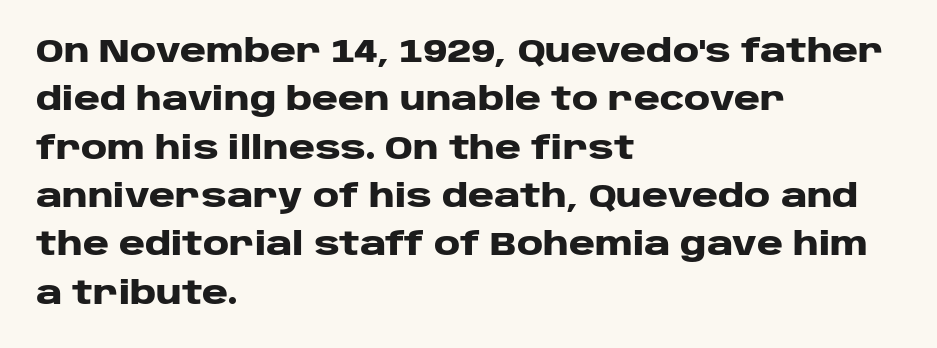
{"serif": "no", "italic": "no", "bold": "yes", "weight": "heavy", "width": "wide", "stroke_contrast": "low", "x_height": "large", "monospaced": "no", "underline": "no", "align": "left", "line_spacing": "normal", "line_spacing_ratio": 1.51, "letter_spacing": "normal", "letter_spacing_em": 0.0, "glyph_px": 32}
